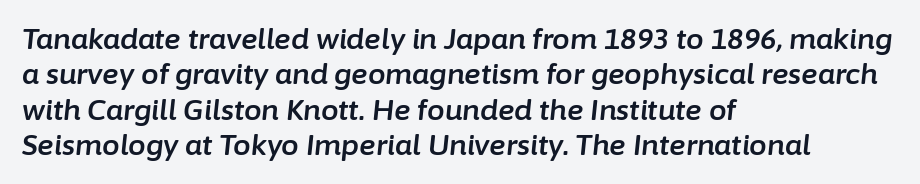
A typesetter would call this leading conventional body-copy spacing. These lines are rendered in a variable-pitch font. Beneath every word, the page is bare. The whole block is typeset with a tilt.
